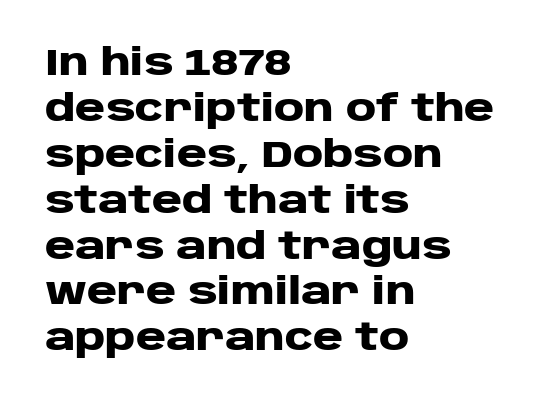
Q: Is the text bold? A: Yes.
Q: Is the text italic (slanted)? A: No, it is upright.
Q: Is the typeface a serif or a sans-serif typeface? A: Sans-serif.
Q: Is the text underlined? A: No.
Q: How is the paragraph aligned? A: Left-aligned.
Q: Is the spacing between letters normal or unusually wide? A: Normal.
Q: Width (condensed, normal, or wide)? A: Wide.
Q: Stroke contrast? A: Low.
Q: x-height? A: Large.
Q: Monospaced? A: No.
